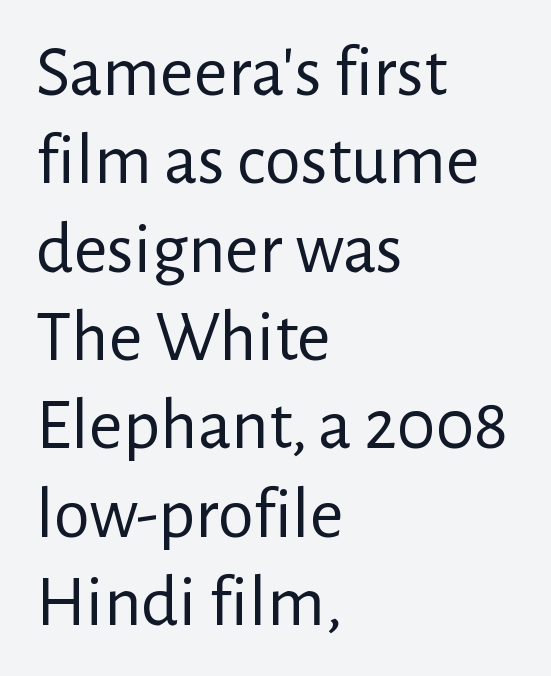
The image shows 73 px regular-weight sans-serif type, upright; set left-aligned, line spacing 1.21x, normal letter spacing, not underlined; low stroke contrast and a medium x-height.
